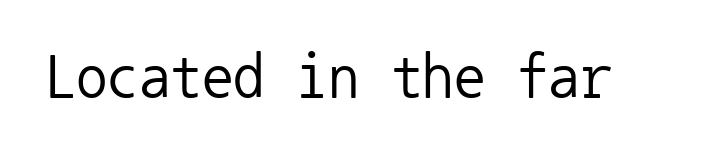
Q: Is the text bold? A: No.
Q: Is the text italic (slanted)? A: No, it is upright.
Q: Is the typeface a serif or a sans-serif typeface? A: Sans-serif.
Q: Is the text underlined? A: No.
Q: Is the spacing between letters normal or unusually wide? A: Normal.
Q: Width (condensed, normal, or wide)? A: Normal.
Q: Stroke contrast? A: Low.
Q: x-height? A: Medium.
Q: Monospaced? A: Yes.
